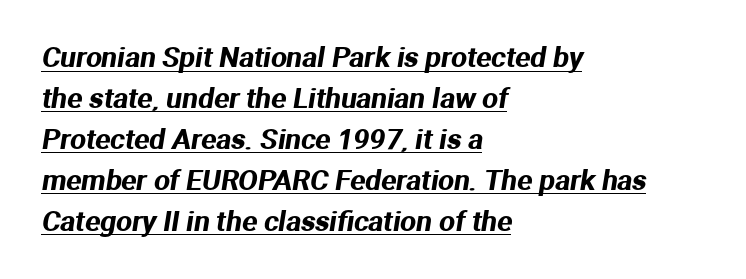
The paragraph has a hard left edge and a soft right edge. The rendering uses natural spacing where letterforms have individual widths. Quick note: underline on. Tracking here is standard; glyphs follow each other at the usual distance. What kind of face is this? One without serifs — a sans. Students, observe: this is what conventionally led text looks like.
